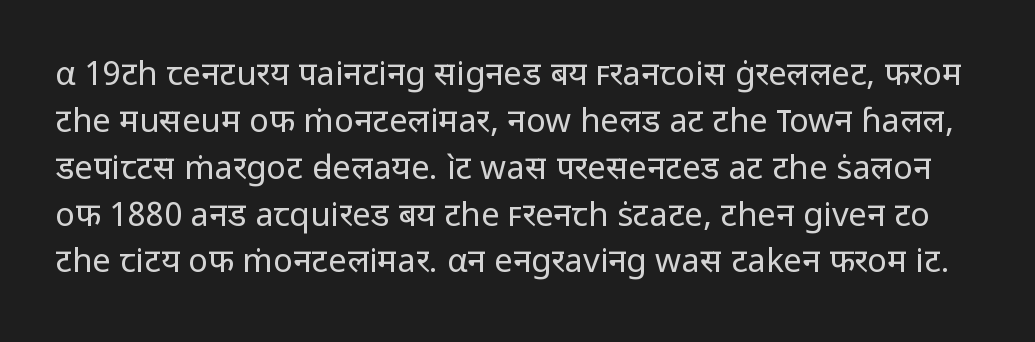
The typography opts for an upright posture over an oblique one. These lines are rendered in a variable-pitch font. No extra tracking has been applied to these lines. Students, observe: this is what conventionally led text looks like. The font sits on the lighter half of the weight spectrum, regular included.
